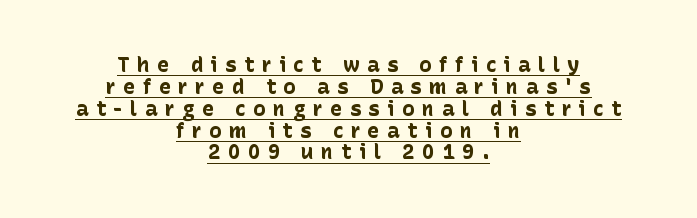
How heavy is the stroke? Heavy — this is a bold. Closely set lines give the paragraph a compact silhouette. Does extra space separate the letters? Yes, quite a lot of it. Caption: multi-line text, centered on the measure. Quick note: not italic, upright. Glance below the letters and you will spot a drawn line.
